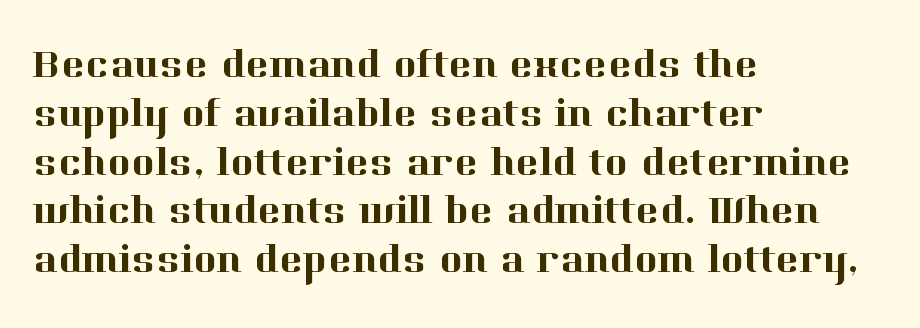
The image shows 40 px serif type, upright; set left-aligned, line spacing 1.22x, normal letter spacing, not underlined; high stroke contrast and a medium x-height.
